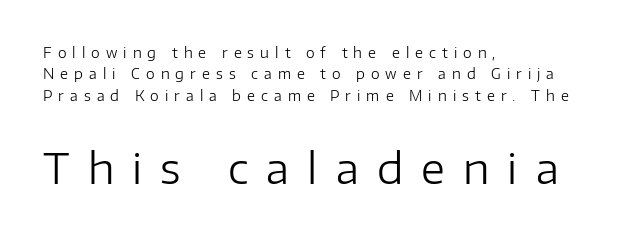
{"serif": "no", "italic": "no", "bold": "no", "weight": "regular", "width": "normal", "stroke_contrast": "low", "x_height": "medium", "monospaced": "no", "underline": "no", "align": "left", "line_spacing": "normal", "line_spacing_ratio": 1.52, "letter_spacing": "wide", "letter_spacing_em": 0.43, "larger_block": "second", "size_ratio": 3.0, "glyph_px": 42}
